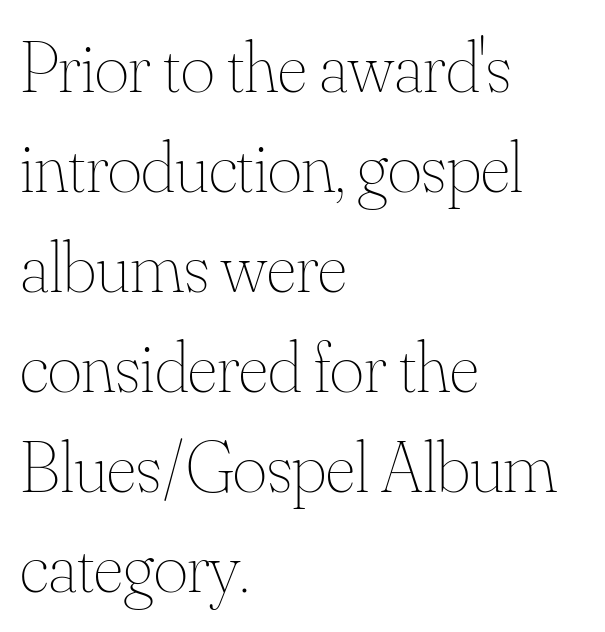
Q: Is the text bold? A: No.
Q: Is the text italic (slanted)? A: No, it is upright.
Q: Is the text underlined? A: No.
Q: How is the paragraph aligned? A: Left-aligned.
Q: Is the spacing between letters normal or unusually wide? A: Normal.
Q: Is the spacing between lines tight, normal or loose? A: Normal.
Q: Width (condensed, normal, or wide)? A: Normal.
Q: Stroke contrast? A: Medium.
Q: x-height? A: Small.
Q: Monospaced? A: No.
